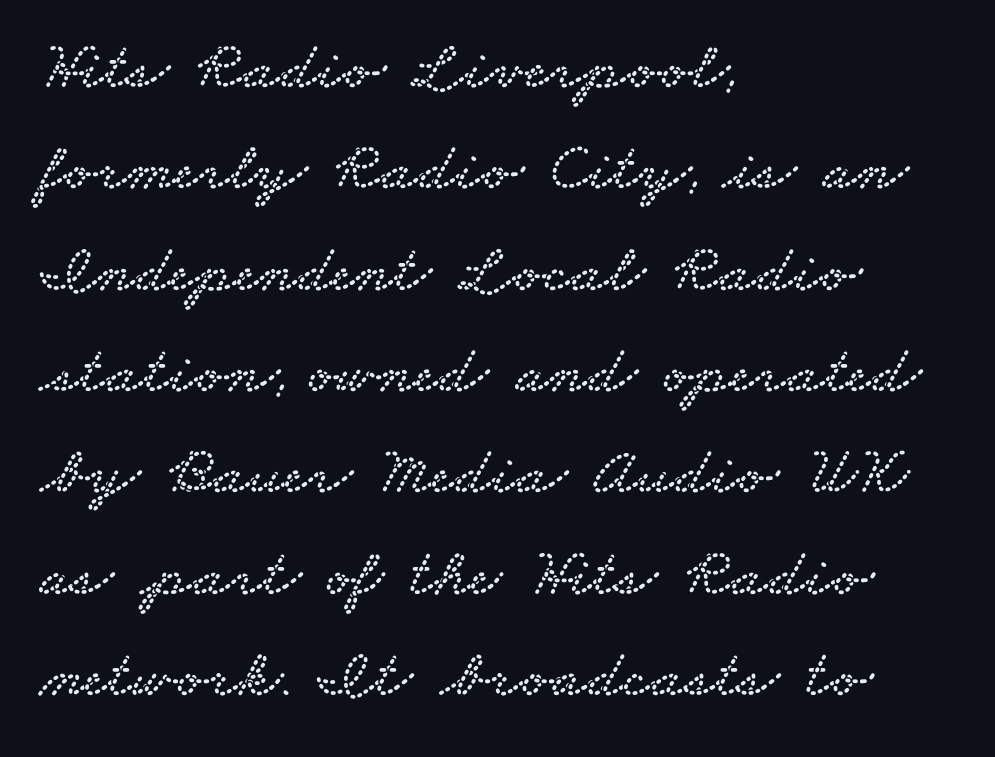
The image shows 68 px wide serif type; set left-aligned, normal line spacing (1.49x), normal letter spacing, not underlined; low stroke contrast and a small x-height.
